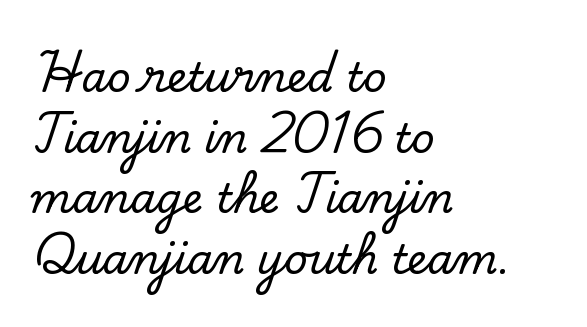
Regular leading. Students, note that the glyphs here touch the page at normal intervals. Descender tails drop into unmarked territory.
